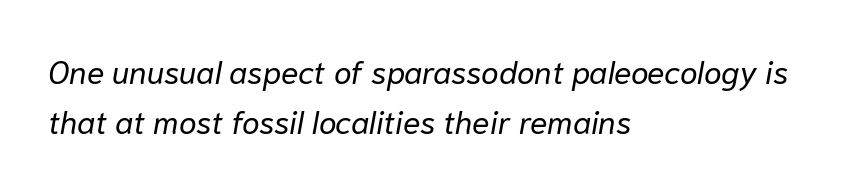
{"italic": "yes", "lean": "right", "slant_degrees": 10, "bold": "no", "weight": "regular", "width": "normal", "stroke_contrast": "low", "x_height": "medium", "monospaced": "no", "underline": "no", "align": "left", "line_spacing": "normal", "line_spacing_ratio": 1.55, "letter_spacing": "normal", "letter_spacing_em": 0.0, "glyph_px": 32}
